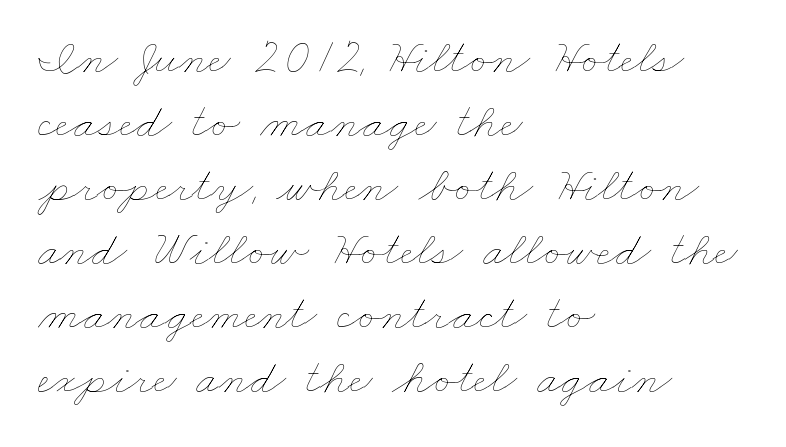
The foot of each line stays bare and open. The strokes carry an ordinary text weight at most. Evenly set lines give the paragraph a standard silhouette. Note the varied advance widths — an 'i' is clearly narrower than an 'm'. Does the copy run flush right? No — it runs flush left.
